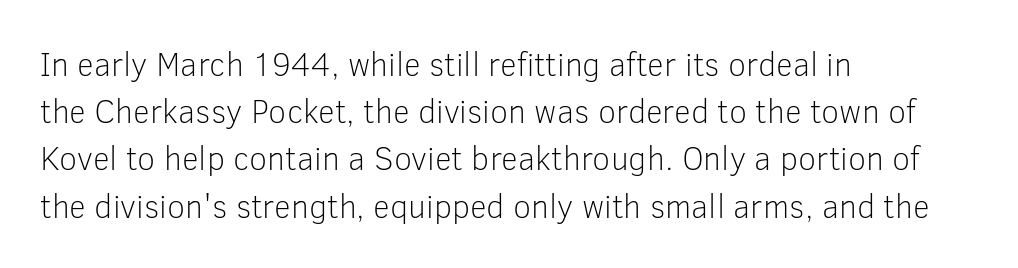
The letters carry no serifs — their stems end cleanly without finishing strokes. Each line starts at the same left margin while the right side varies. Compared with typical paragraphs, the rows here are spaced about the same. The lettering stays uniformly vertical, giving the passage a roman look. Note the varied advance widths — an 'i' is clearly narrower than an 'm'. You could call the tracking neutral — neither tight nor loose.
